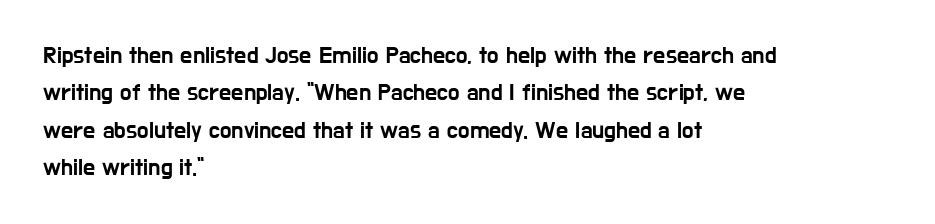
Q: Is the text italic (slanted)? A: No, it is upright.
Q: Is the text underlined? A: No.
Q: How is the paragraph aligned? A: Left-aligned.
Q: Is the spacing between letters normal or unusually wide? A: Normal.
Q: Is the spacing between lines tight, normal or loose? A: Normal.
